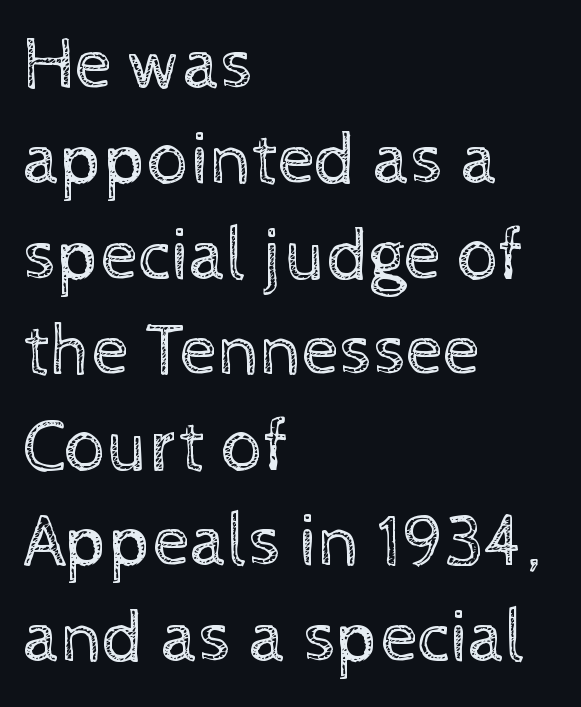
The string is rendered with underlining switched off. The rendering uses natural spacing where letterforms have individual widths. Designer's note — italics off, roman on. The letters look calm and open, with moderate or lighter stems.
